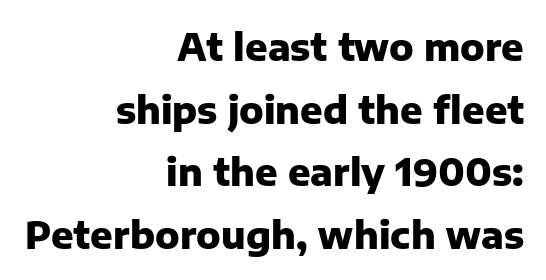
{"serif": "no", "italic": "no", "bold": "yes", "weight": "heavy", "width": "normal", "stroke_contrast": "low", "x_height": "medium", "monospaced": "no", "underline": "no", "align": "right", "line_spacing": "normal", "line_spacing_ratio": 1.69, "letter_spacing": "normal", "letter_spacing_em": 0.0, "glyph_px": 37}
